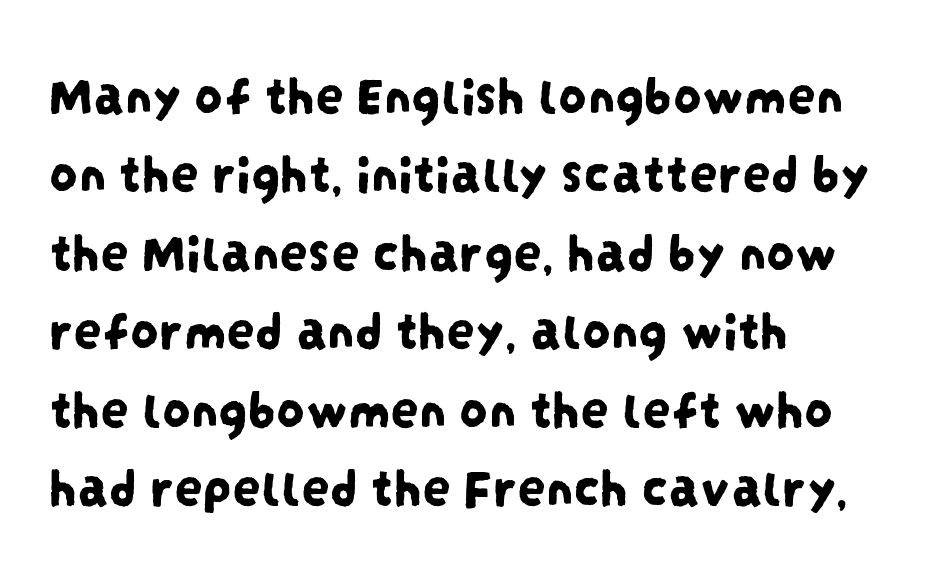
{"serif": "no", "width": "condensed", "stroke_contrast": "low", "x_height": "large", "monospaced": "no", "underline": "no", "align": "left", "line_spacing": "normal", "line_spacing_ratio": 1.4, "letter_spacing": "normal", "letter_spacing_em": 0.0, "glyph_px": 56}
